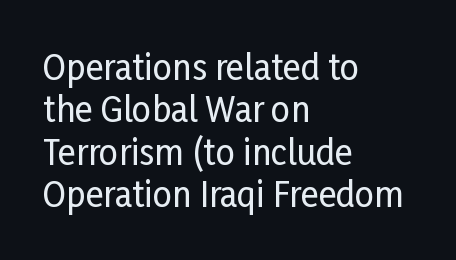
The typeface chosen for these lines omits serifs. What stands out about the letter spacing? Nothing — it is the standard amount. No italicization has been applied; the sample stays upright. Typeset ragged right — the left edge is the straight one. Each letter keeps its own natural width here, so spacing adapts to shape.
